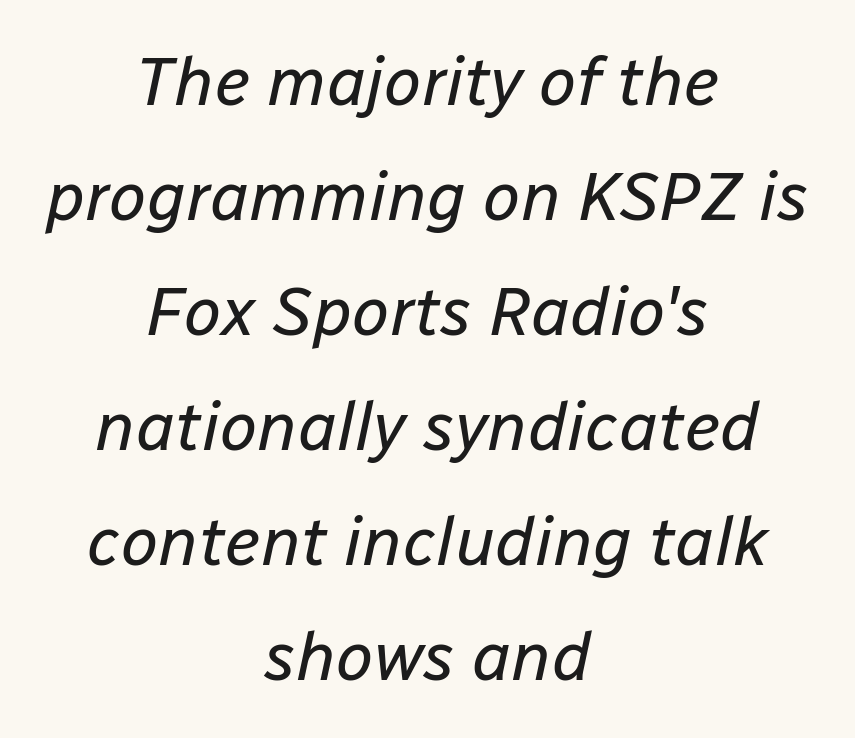
Letters rest on an invisible, unmarked baseline. Students, note that the glyphs here touch the page at normal intervals. The typography opts for an oblique posture over an upright one. Whoever set this chose a conventional vertical rhythm. Weight: not bold — regular or lighter.
